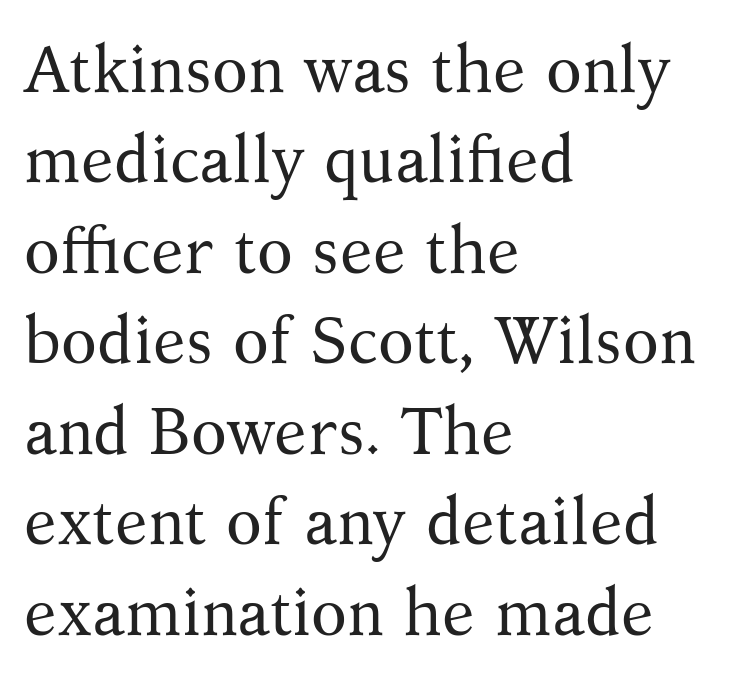
Old-style or modern, the face here clearly has serifs. The characters are drawn with everyday or finer stroke widths. The paragraph has a hard left edge and a soft right edge. The words here are not underlined. Is this a fixed-width face? No — the glyphs have proportional, varying widths.
